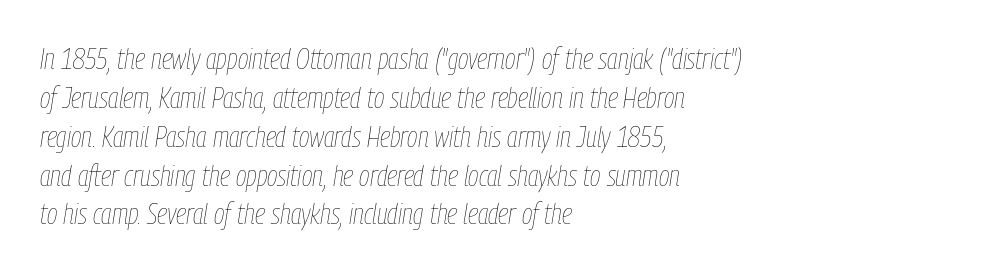
Q: Is the text bold? A: No.
Q: Is the text italic (slanted)? A: Yes, it leans right by about 9 degrees.
Q: Is the text underlined? A: No.
Q: How is the paragraph aligned? A: Left-aligned.
Q: Is the spacing between letters normal or unusually wide? A: Normal.
Q: Is the spacing between lines tight, normal or loose? A: Normal.
Q: Width (condensed, normal, or wide)? A: Condensed.
Q: Stroke contrast? A: Low.
Q: x-height? A: Medium.
Q: Monospaced? A: No.
